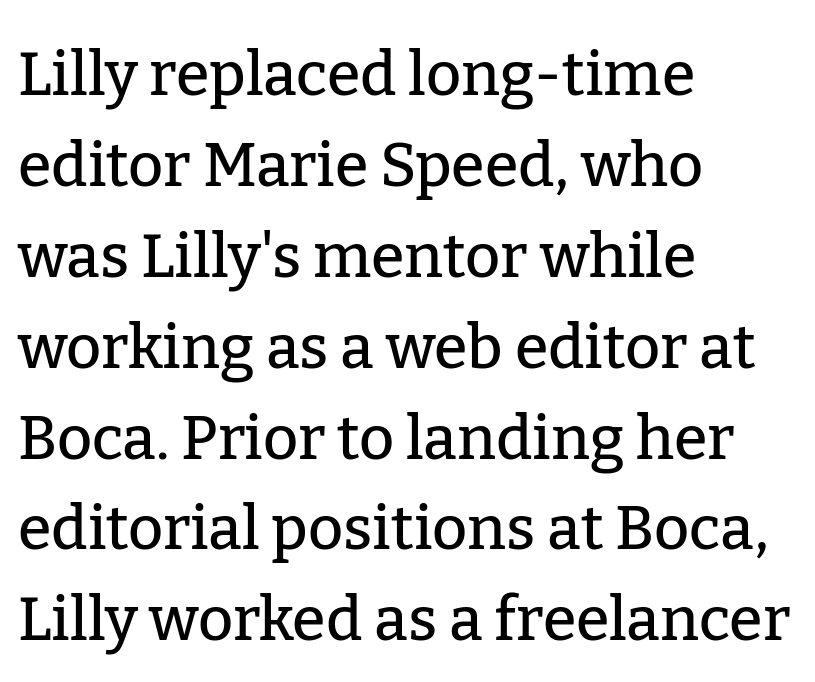
Where is the straight margin? On the left. Descenders are the only things crossing below the line. Regarding serifs, this sample has them. Whoever set this chose a conventional vertical rhythm. The letters stand upright; this is a roman face. Each letter keeps its own natural width here, so spacing adapts to shape.
